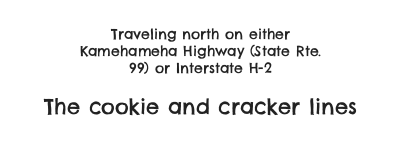
{"underline": "no", "align": "center", "line_spacing_ratio": 1.21, "letter_spacing": "normal", "letter_spacing_em": 0.0, "larger_block": "second", "size_ratio": 1.5, "glyph_px": 21}
